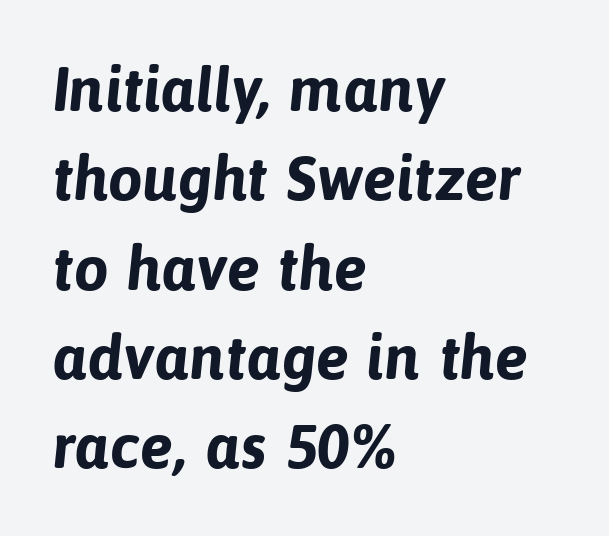
{"serif": "no", "bold": "yes", "weight": "bold", "width": "normal", "stroke_contrast": "low", "x_height": "medium", "monospaced": "no", "underline": "no", "align": "left", "line_spacing": "normal", "line_spacing_ratio": 1.44, "letter_spacing": "normal", "letter_spacing_em": 0.0, "glyph_px": 62}
